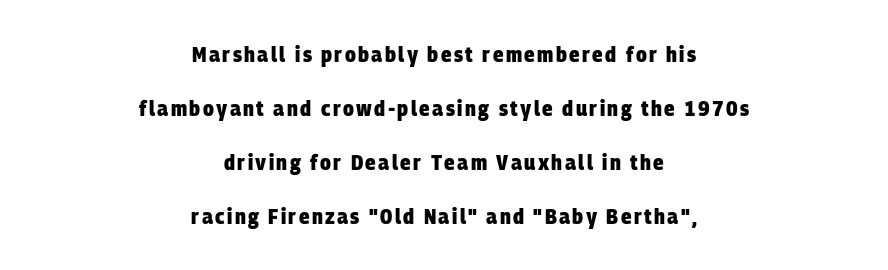
The image shows 22 px bold type; set centered, loose line spacing (2.46x), not underlined.
